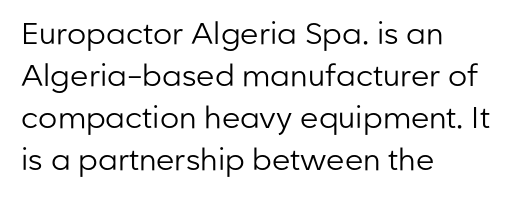
The image shows 30 px regular-weight sans-serif type, upright; set left-aligned, normal line spacing (1.4x), normal letter spacing, not underlined; low stroke contrast and a medium x-height.
